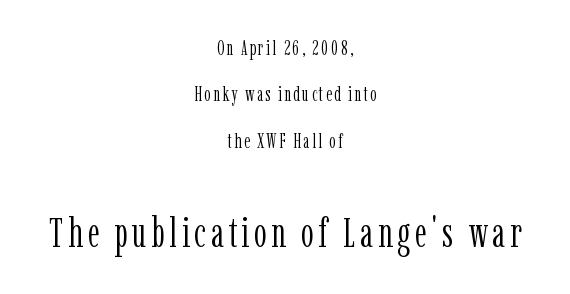
The image shows 41 px light, condensed serif type, upright; set centered, loose line spacing (2.32x), not underlined; the second (bottom) block is 2.05x larger; low stroke contrast and a medium x-height.
